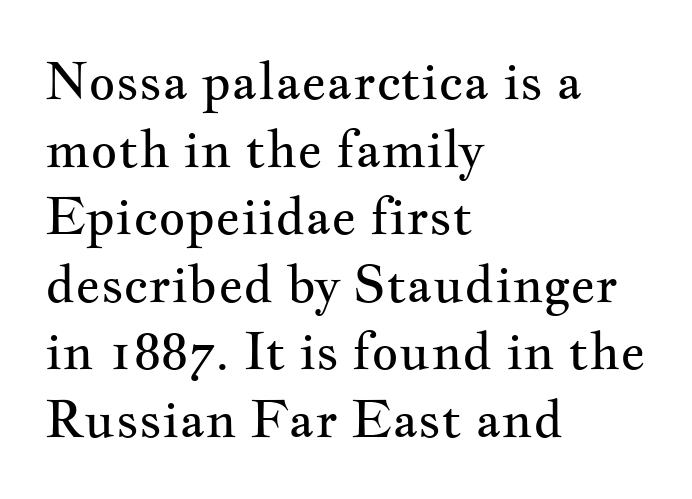
Q: Is the text bold? A: No.
Q: Is the text italic (slanted)? A: No, it is upright.
Q: Is the typeface a serif or a sans-serif typeface? A: Serif.
Q: Is the text underlined? A: No.
Q: How is the paragraph aligned? A: Left-aligned.
Q: Is the spacing between letters normal or unusually wide? A: Normal.
Q: Is the spacing between lines tight, normal or loose? A: Normal.
Q: Width (condensed, normal, or wide)? A: Wide.
Q: Stroke contrast? A: Medium.
Q: x-height? A: Small.
Q: Monospaced? A: No.
